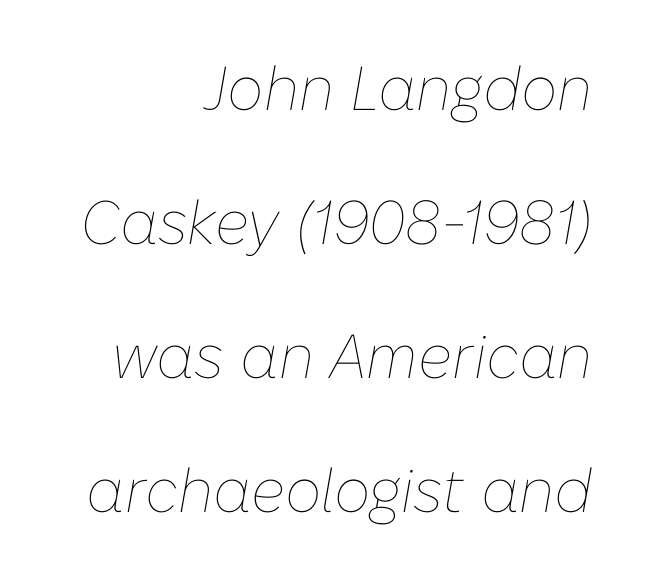
The image shows 62 px thin type, italic (leaning right); set right-aligned, loose line spacing (2.16x), normal letter spacing, not underlined; low stroke contrast and a medium x-height.
